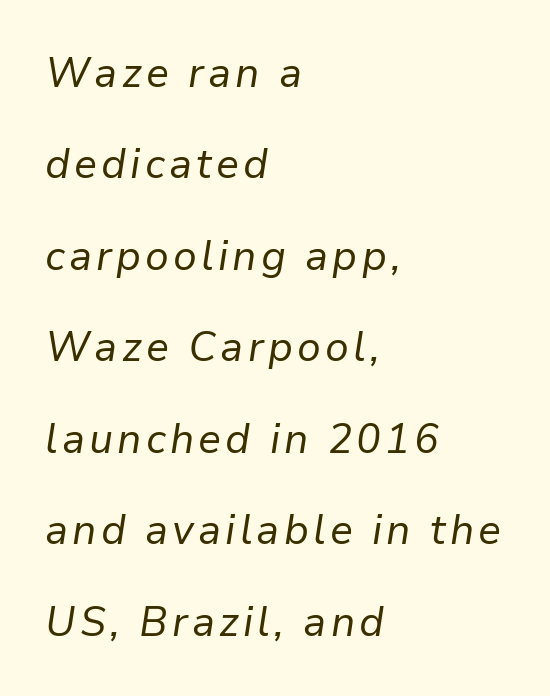
{"italic": "yes", "lean": "right", "slant_degrees": 9, "bold": "no", "weight": "regular", "width": "normal", "stroke_contrast": "low", "x_height": "medium", "monospaced": "no", "underline": "no", "align": "left", "line_spacing": "loose", "line_spacing_ratio": 2.23, "glyph_px": 41}
